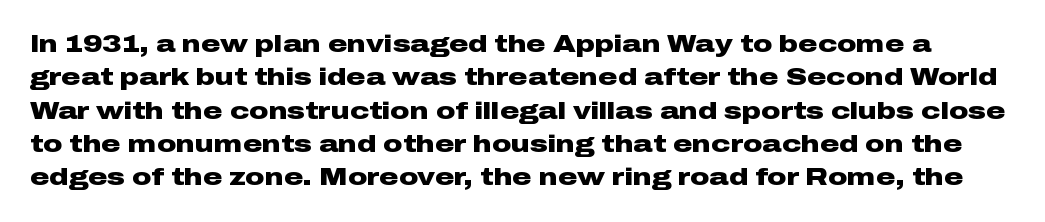
Nobody touched the tracking dial on this one. Heavy, bold letterforms. The passage shown stacks its lines at a standard gap. Italic: no, the glyphs are upright roman. The baseline area is clear.
